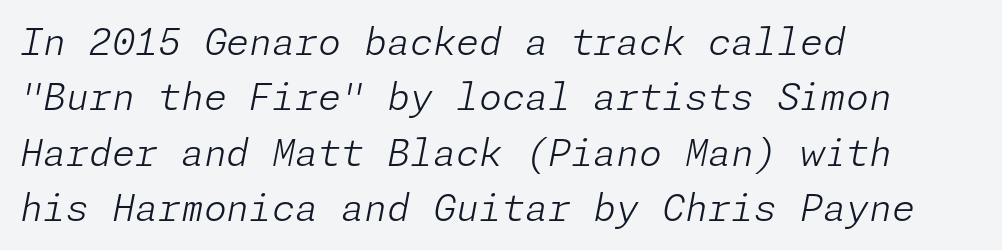
Is the type slanted? Yes — the strokes lean at a clear angle. Descender tails drop into unmarked territory. The lines in this sample share a left origin and differ only in where they stop. One glance says typical: line gaps are just what's usual. Stroke mass is kept to a normal reading level or below. The rendering keeps characters at their native spacing.
